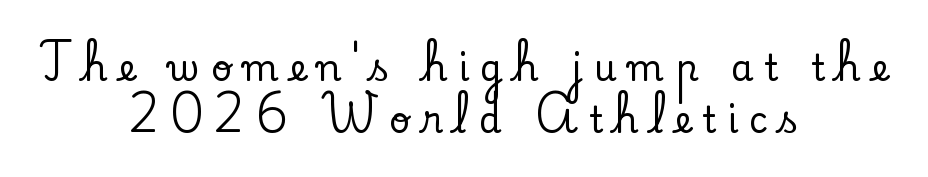
Lines of text with bare space underneath. Every row of glyphs is offset so its center matches the block's center. Vertical strokes here are truly vertical. The rendering inserts visible extra space after every character. Is this a fixed-width face? No — the glyphs have proportional, varying widths.
